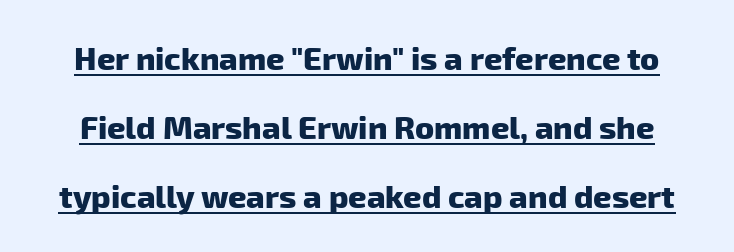
Do the characters align in a grid? No, the font is proportional. A continuous stroke trails under the words, as in a hyperlink. A sans-serif font was chosen for this passage. You could call the tracking neutral — neither tight nor loose. If you measured baseline to baseline, you'd find a long distance.
